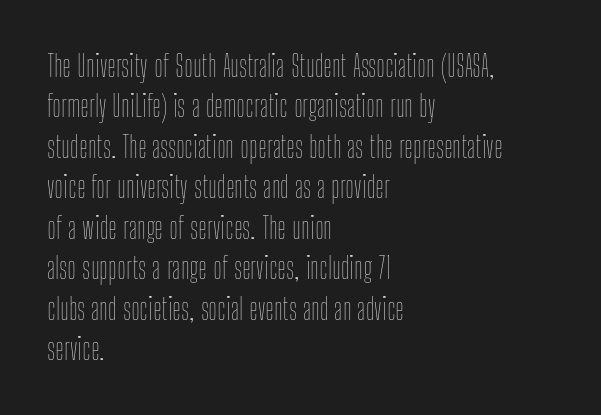
{"italic": "no", "bold": "no", "weight": "thin", "width": "condensed", "stroke_contrast": "low", "x_height": "medium", "monospaced": "no", "underline": "no", "align": "left", "line_spacing": "normal", "line_spacing_ratio": 1.35, "letter_spacing": "normal", "letter_spacing_em": 0.0, "glyph_px": 30}
